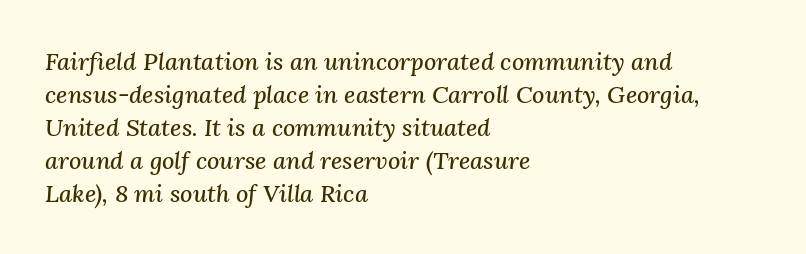
An italicized treatment has been applied to the whole sample. The line texture is even and compact thanks to regular tracking. The rendering uses a moderate line-height, typical for paragraphs. The baseline area is clear. Layout note: lines flush left.
